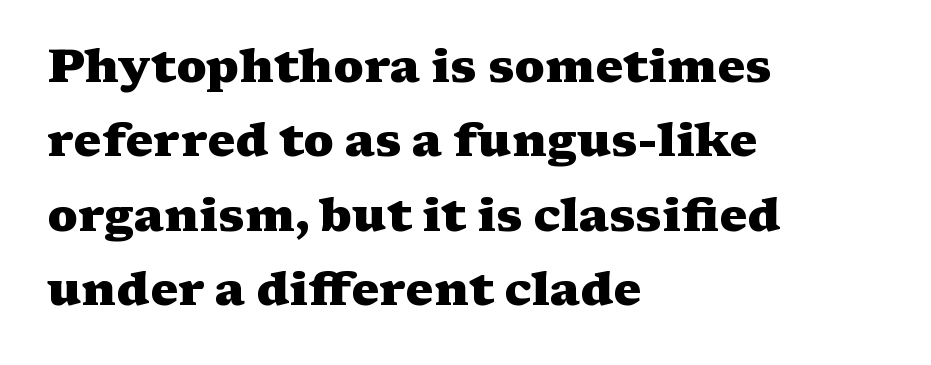
Is the block centered? No — it sits flush against the left margin. The passage shown has conventional tracking throughout. The font's upright variant was chosen for this text. Letterform terminals end in serifs throughout the passage.
